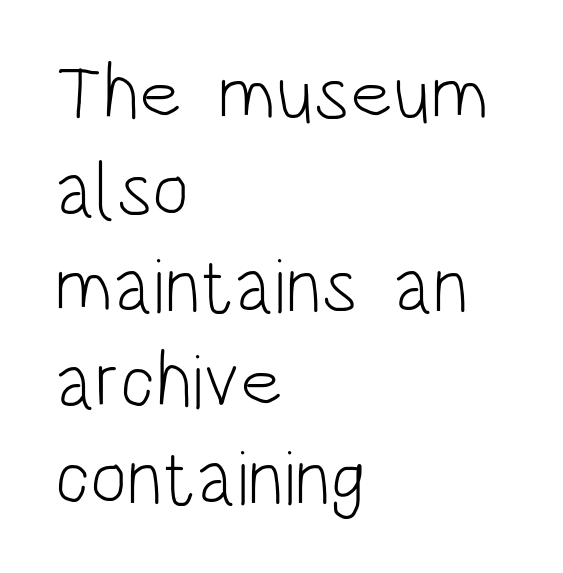
{"serif": "no", "italic": "no", "bold": "no", "weight": "light", "width": "condensed", "stroke_contrast": "low", "x_height": "large", "monospaced": "no", "underline": "no", "align": "left", "line_spacing_ratio": 1.23, "letter_spacing": "normal", "letter_spacing_em": 0.0, "glyph_px": 78}
